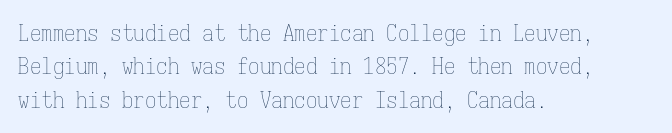
The image shows 23 px text type, upright; set left-aligned, normal line spacing (1.45x), normal letter spacing, not underlined.
